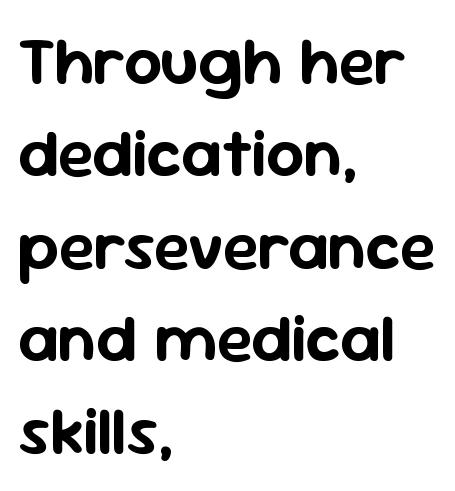
{"serif": "no", "italic": "no", "width": "normal", "stroke_contrast": "low", "x_height": "medium", "monospaced": "no", "underline": "no", "align": "left", "line_spacing": "normal", "line_spacing_ratio": 1.38, "letter_spacing": "normal", "letter_spacing_em": 0.0, "glyph_px": 67}
